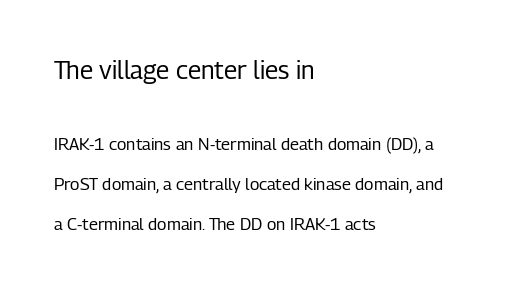
Q: Is the text bold? A: No.
Q: Is the text italic (slanted)? A: No, it is upright.
Q: Is the text underlined? A: No.
Q: How is the paragraph aligned? A: Left-aligned.
Q: Is the spacing between letters normal or unusually wide? A: Normal.
Q: Is the spacing between lines tight, normal or loose? A: Loose.
Q: Which block of text is set in a larger size, the first (top) or the second (bottom)? A: The first (top) one.
